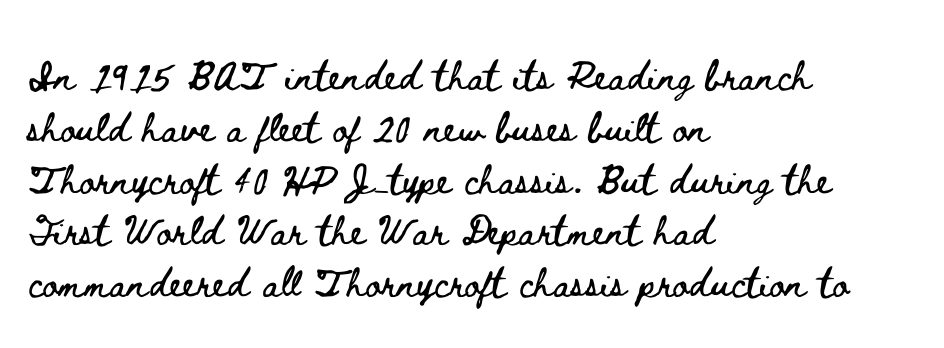
Q: Is the text italic (slanted)? A: Yes.
Q: Is the text underlined? A: No.
Q: How is the paragraph aligned? A: Left-aligned.
Q: Is the spacing between letters normal or unusually wide? A: Normal.
Q: Is the spacing between lines tight, normal or loose? A: Normal.
Q: Width (condensed, normal, or wide)? A: Wide.
Q: Stroke contrast? A: Low.
Q: x-height? A: Small.
Q: Monospaced? A: No.
